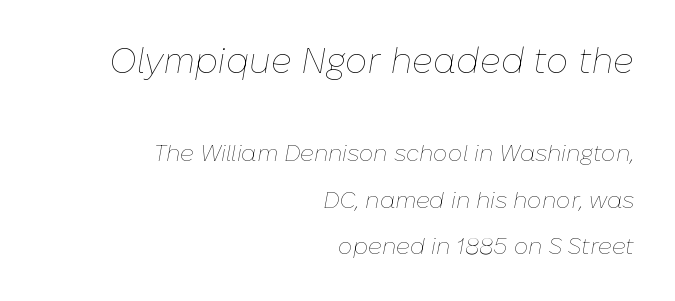
{"italic": "yes", "lean": "right", "slant_degrees": 10, "bold": "no", "weight": "thin", "width": "normal", "stroke_contrast": "low", "x_height": "medium", "monospaced": "no", "underline": "no", "align": "right", "line_spacing": "loose", "line_spacing_ratio": 2.03, "letter_spacing": "normal", "letter_spacing_em": 0.0, "larger_block": "first", "size_ratio": 1.52, "glyph_px": 35}
